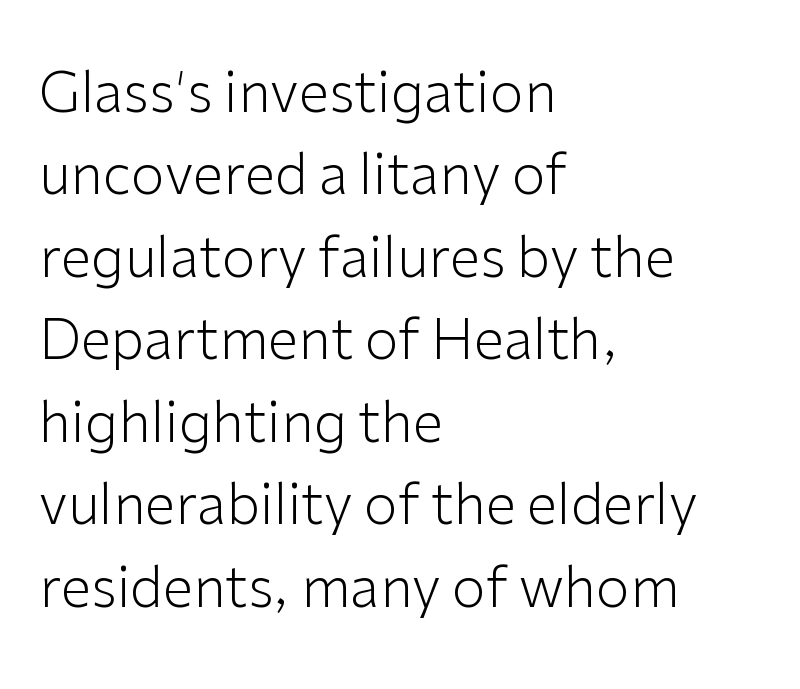
A typesetter would call this zero additional tracking. No chunkiness to these letters — they're not bold. The lines sit at an ordinary, default distance from one another. The typography opts for an upright posture over an oblique one.
